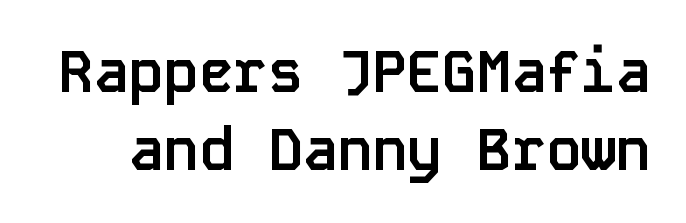
The image shows 58 px semibold sans-serif type, upright, monospaced; set normal line spacing (1.34x), normal letter spacing, not underlined; low stroke contrast and a large x-height.
